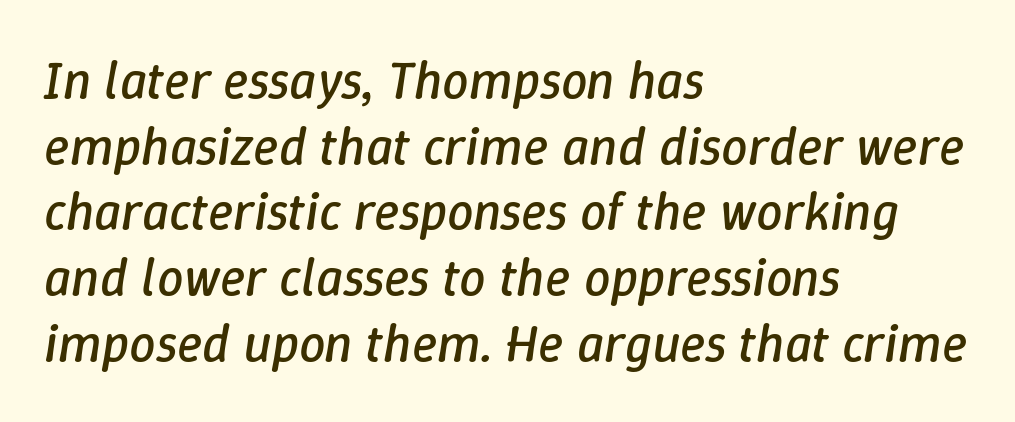
{"italic": "yes", "lean": "right", "slant_degrees": 9, "bold": "no", "weight": "regular", "width": "normal", "stroke_contrast": "low", "x_height": "medium", "monospaced": "no", "underline": "no", "align": "left", "line_spacing_ratio": 1.24, "letter_spacing": "normal", "letter_spacing_em": 0.0, "glyph_px": 53}
